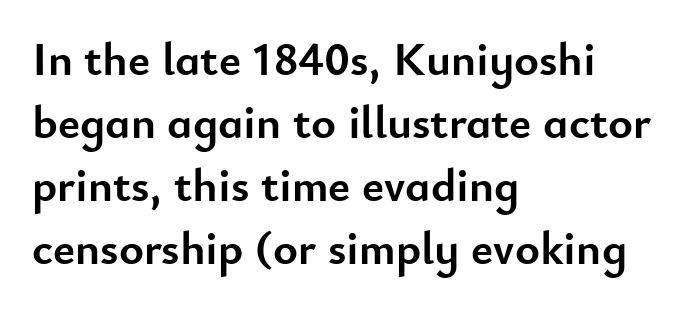
Q: Is the text bold? A: Yes.
Q: Is the text italic (slanted)? A: No, it is upright.
Q: Is the typeface a serif or a sans-serif typeface? A: Sans-serif.
Q: Is the text underlined? A: No.
Q: How is the paragraph aligned? A: Left-aligned.
Q: Is the spacing between letters normal or unusually wide? A: Normal.
Q: Is the spacing between lines tight, normal or loose? A: Normal.
Q: Width (condensed, normal, or wide)? A: Normal.
Q: Stroke contrast? A: Low.
Q: x-height? A: Small.
Q: Monospaced? A: No.
